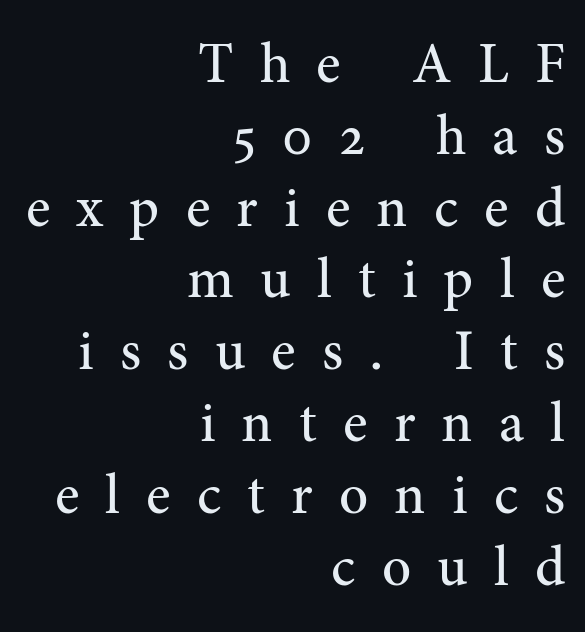
Q: Is the text bold? A: No.
Q: Is the text italic (slanted)? A: No, it is upright.
Q: Is the typeface a serif or a sans-serif typeface? A: Serif.
Q: Is the text underlined? A: No.
Q: How is the paragraph aligned? A: Right-aligned.
Q: Is the spacing between letters normal or unusually wide? A: Unusually wide.
Q: Is the spacing between lines tight, normal or loose? A: Normal.
Q: Width (condensed, normal, or wide)? A: Normal.
Q: Stroke contrast? A: Medium.
Q: x-height? A: Medium.
Q: Monospaced? A: No.
